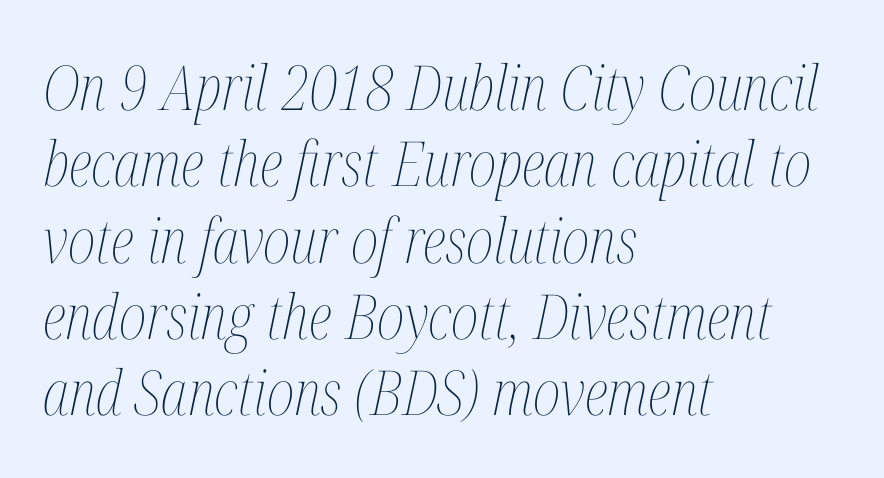
The font's italic variant was chosen for this text. Rule under the text: the space is simply empty. Note the varied advance widths — an 'i' is clearly narrower than an 'm'. Counters stay open thanks to moderate or lighter strokes. What stands out about the letter spacing? Nothing — it is the standard amount.
